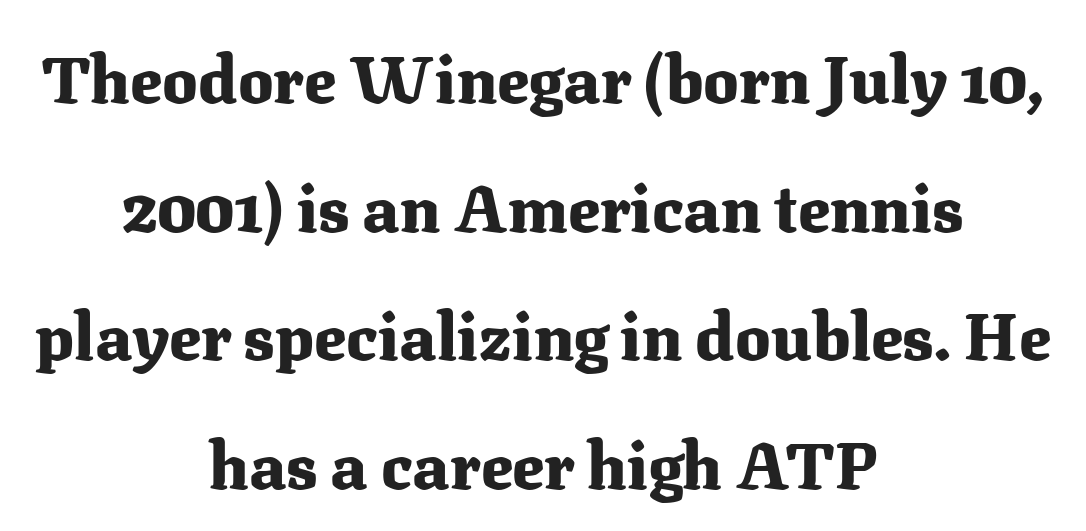
Compared with an ordinary text face, these strokes are far heavier — a full bold. Note the varied advance widths — an 'i' is clearly narrower than an 'm'. Yep, those are serifs on the letters. A roman cut, with each character standing at attention. The gaps between neighbouring characters are ordinary and unremarkable.
